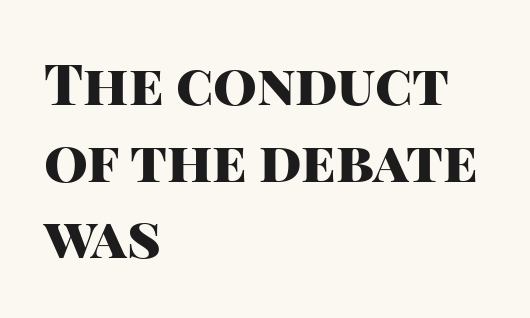
Q: Is the text bold? A: Yes.
Q: Is the text italic (slanted)? A: No, it is upright.
Q: Is the typeface a serif or a sans-serif typeface? A: Sans-serif.
Q: Is the text underlined? A: No.
Q: How is the paragraph aligned? A: Left-aligned.
Q: Is the spacing between letters normal or unusually wide? A: Normal.
Q: Is the spacing between lines tight, normal or loose? A: Normal.
Q: Width (condensed, normal, or wide)? A: Normal.
Q: Stroke contrast? A: High.
Q: x-height? A: Large.
Q: Monospaced? A: No.
